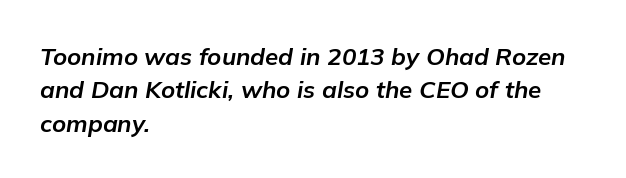
The image shows 24 px bold type, italic (leaning right); set left-aligned, normal line spacing (1.39x), normal letter spacing, not underlined.
